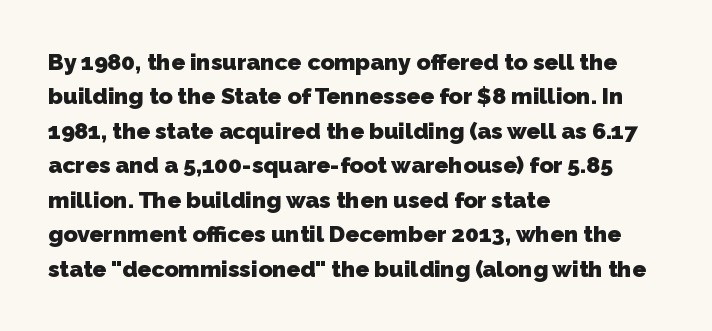
Q: Is the text bold? A: Yes.
Q: Is the text underlined? A: No.
Q: How is the paragraph aligned? A: Left-aligned.
Q: Is the spacing between letters normal or unusually wide? A: Normal.
Q: Is the spacing between lines tight, normal or loose? A: Normal.
